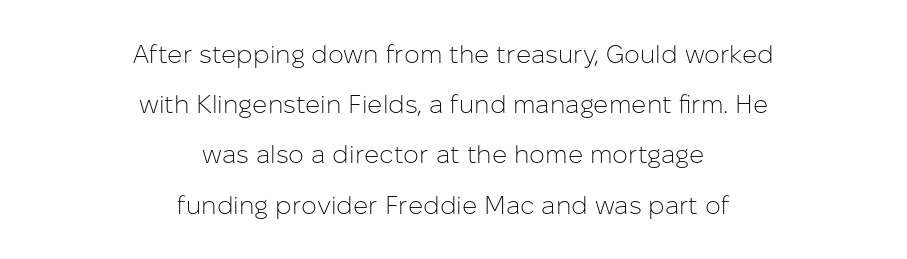
Glance below the letters and you will spot only blank space. The lines in this sample share a center point and differ in where they start and stop. This block would shrink considerably if given ordinary leading; it's expanded now. It's the straight-up-and-down kind of type. On a weight scale, this lands at 450 or below. Characters follow at the spacing the type designer built in.
